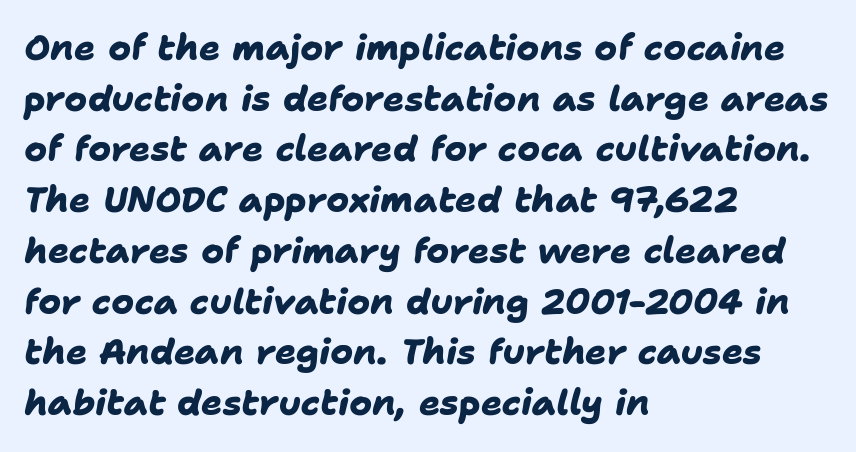
{"serif": "no", "bold": "yes", "weight": "heavy", "width": "normal", "stroke_contrast": "low", "x_height": "medium", "monospaced": "no", "underline": "no", "align": "left", "line_spacing": "normal", "line_spacing_ratio": 1.45, "letter_spacing": "normal", "letter_spacing_em": 0.0, "glyph_px": 35}
